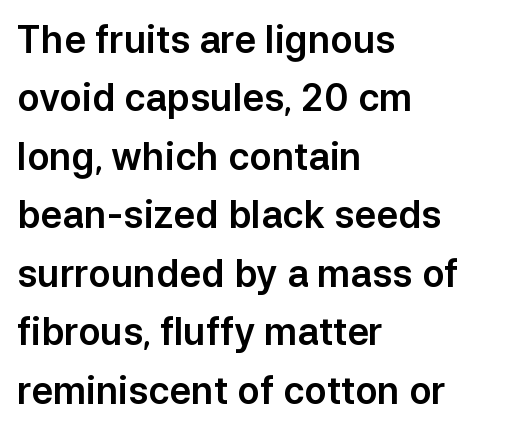
The image shows 37 px sans-serif type, upright; set left-aligned, normal line spacing (1.58x), normal letter spacing, not underlined; low stroke contrast and a medium x-height.
